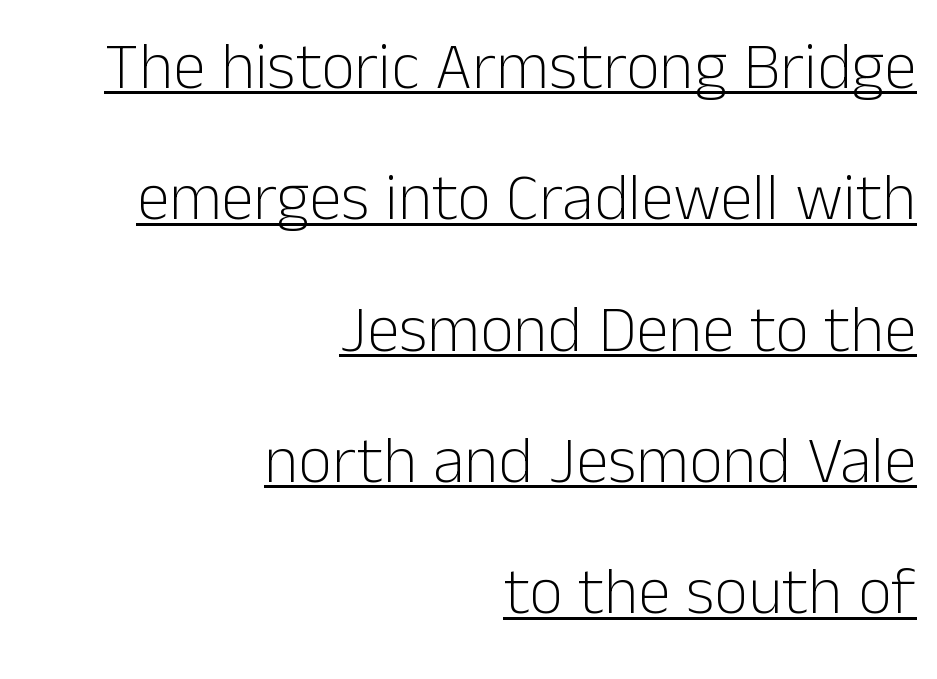
The image shows 66 px light sans-serif type, upright; set right-aligned, loose line spacing (1.99x), normal letter spacing, underlined; low stroke contrast and a medium x-height.
